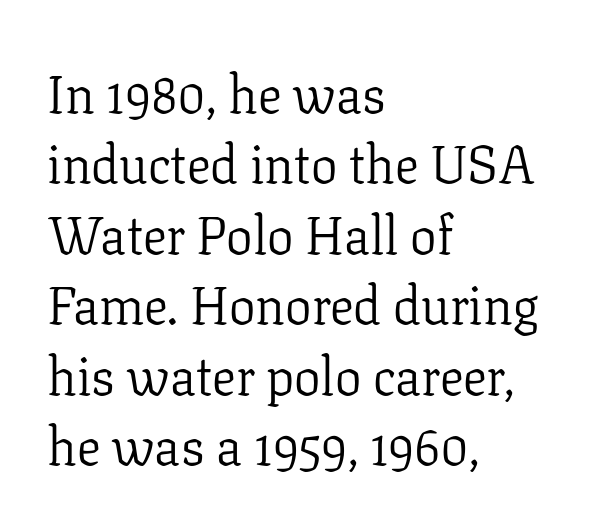
Q: Is the text bold? A: No.
Q: Is the text italic (slanted)? A: No, it is upright.
Q: Is the typeface a serif or a sans-serif typeface? A: Serif.
Q: Is the text underlined? A: No.
Q: How is the paragraph aligned? A: Left-aligned.
Q: Is the spacing between letters normal or unusually wide? A: Normal.
Q: Is the spacing between lines tight, normal or loose? A: Normal.
Q: Width (condensed, normal, or wide)? A: Normal.
Q: Stroke contrast? A: Low.
Q: x-height? A: Medium.
Q: Monospaced? A: No.
